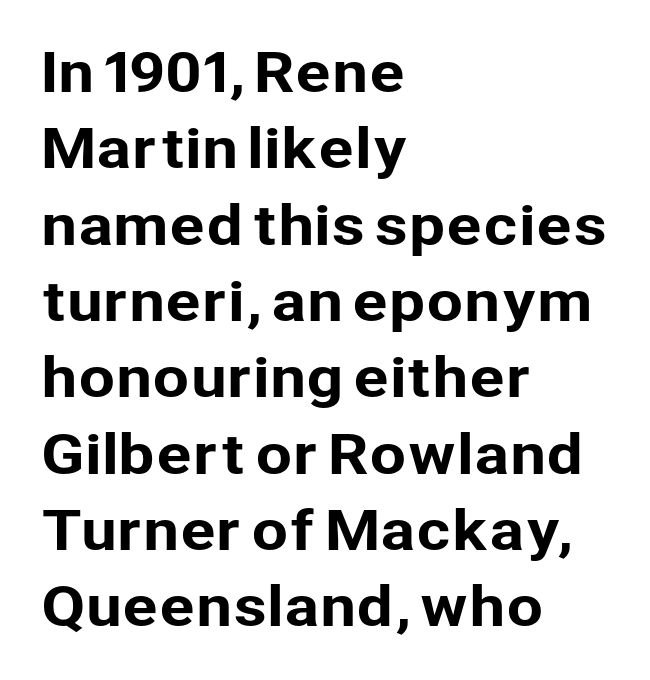
{"serif": "no", "italic": "no", "width": "normal", "stroke_contrast": "low", "x_height": "medium", "monospaced": "no", "underline": "no", "align": "left", "line_spacing": "normal", "line_spacing_ratio": 1.44, "letter_spacing": "normal", "letter_spacing_em": 0.0, "glyph_px": 53}
